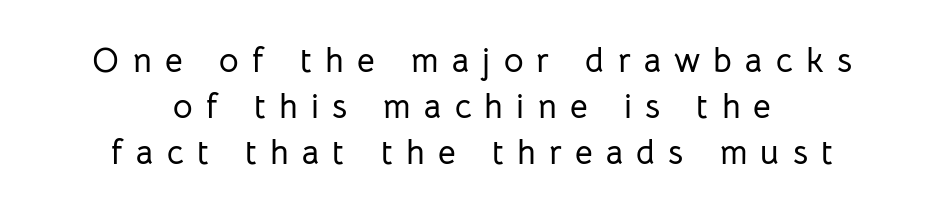
{"serif": "no", "italic": "no", "width": "normal", "stroke_contrast": "low", "x_height": "medium", "monospaced": "no", "underline": "no", "align": "center", "line_spacing": "normal", "line_spacing_ratio": 1.35, "letter_spacing": "wide", "letter_spacing_em": 0.39, "glyph_px": 34}
